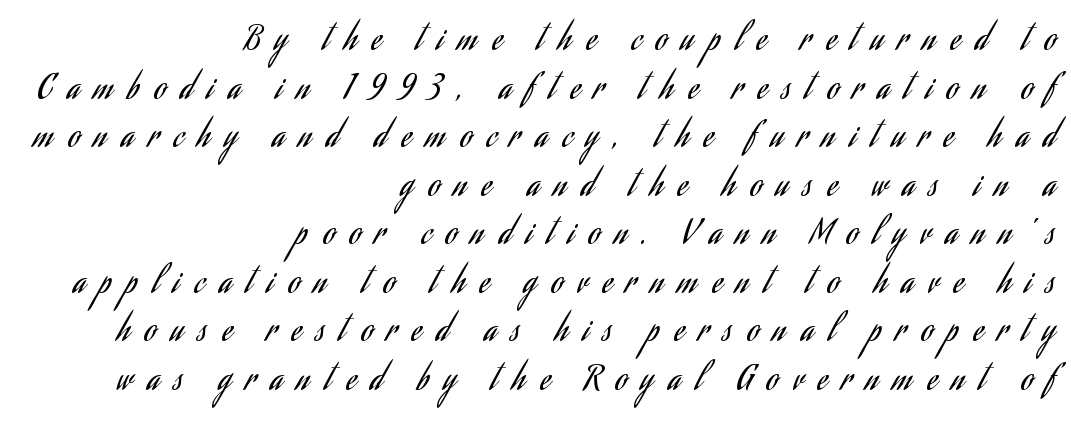
Q: Is the text bold? A: No.
Q: Is the text italic (slanted)? A: Yes.
Q: Is the typeface a serif or a sans-serif typeface? A: Sans-serif.
Q: Is the text underlined? A: No.
Q: How is the paragraph aligned? A: Right-aligned.
Q: Is the spacing between letters normal or unusually wide? A: Unusually wide.
Q: Is the spacing between lines tight, normal or loose? A: Normal.
Q: Width (condensed, normal, or wide)? A: Condensed.
Q: Stroke contrast? A: Low.
Q: x-height? A: Small.
Q: Monospaced? A: No.
